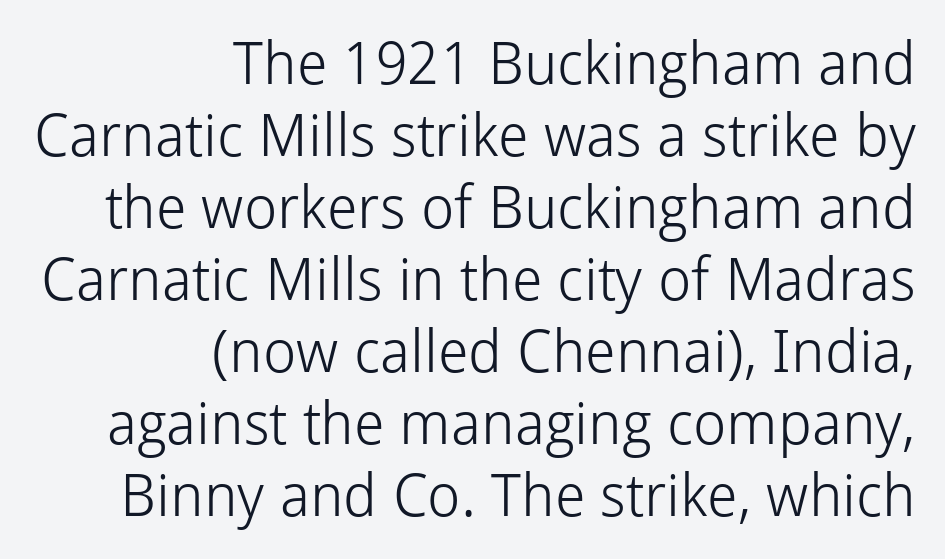
What kind of face is this? One without serifs — a sans. Has an underline been added? It has not. These lines stack with their right ends in a neat column. The passage shown is typed in a proportional face where columns would drift.
